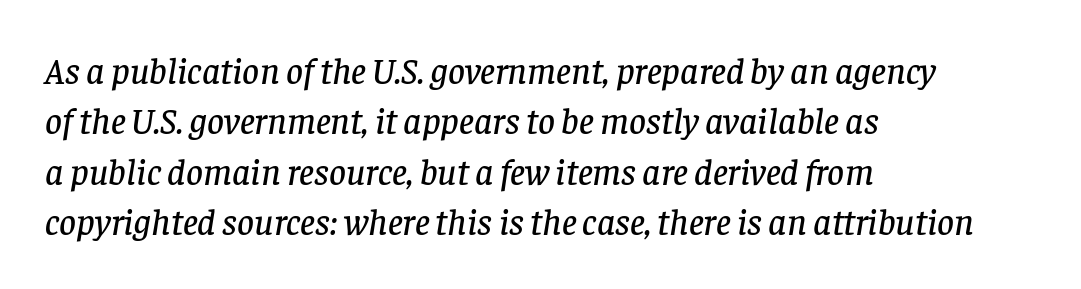
{"serif": "yes", "italic": "yes", "lean": "right", "slant_degrees": 8, "width": "normal", "stroke_contrast": "low", "x_height": "large", "monospaced": "no", "underline": "no", "align": "left", "line_spacing": "normal", "line_spacing_ratio": 1.36, "letter_spacing": "normal", "letter_spacing_em": 0.0, "glyph_px": 37}
